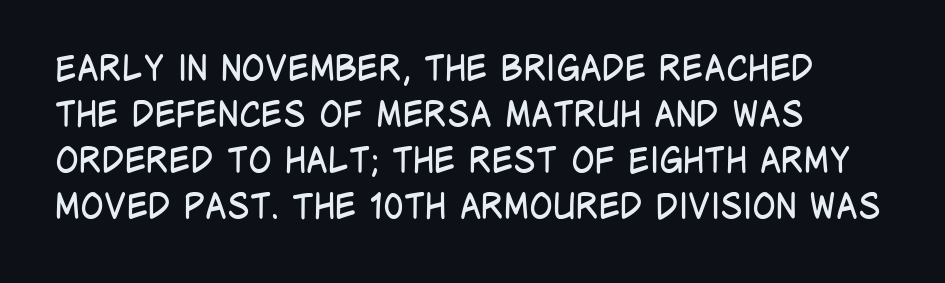
{"serif": "no", "italic": "no", "bold": "no", "weight": "regular", "width": "condensed", "stroke_contrast": "low", "x_height": "large", "monospaced": "no", "underline": "no", "align": "left", "line_spacing": "normal", "line_spacing_ratio": 1.31, "letter_spacing": "normal", "letter_spacing_em": 0.0, "glyph_px": 35}
